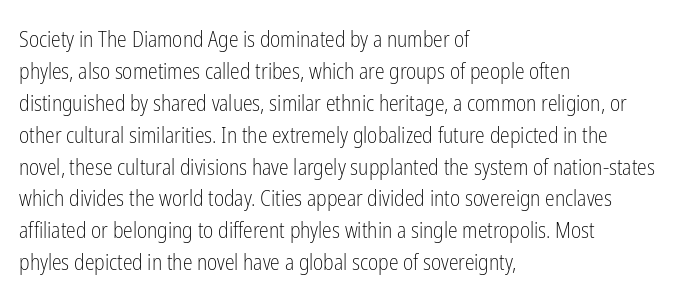
The image shows 22 px text type, upright; set left-aligned, normal line spacing (1.45x), normal letter spacing, not underlined.
